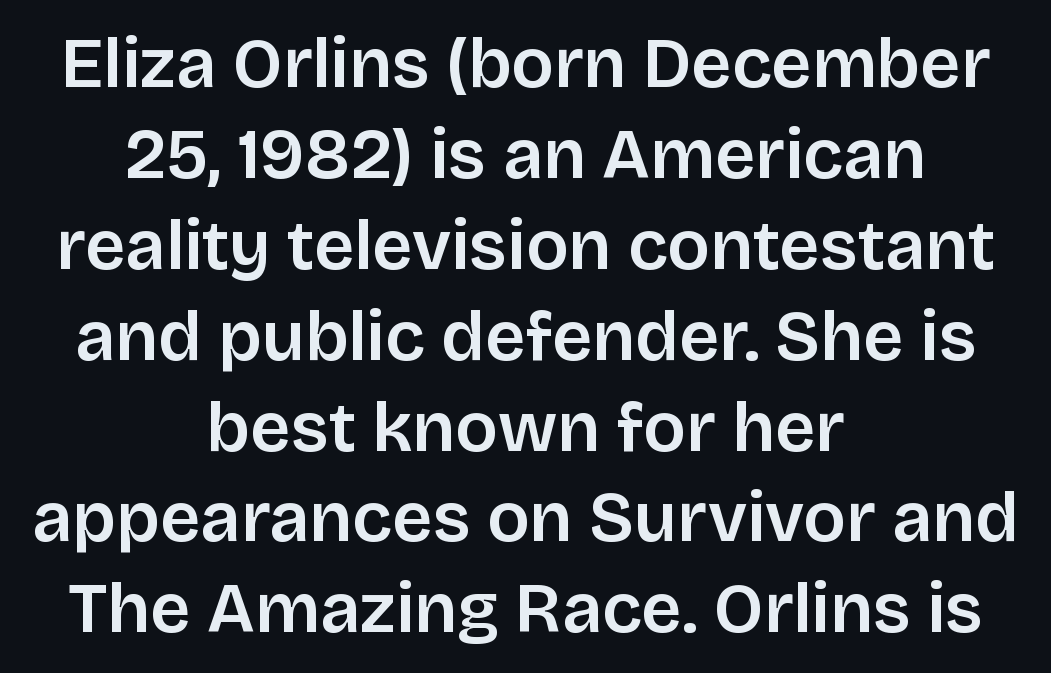
When letters stand straight like this, we call the style roman or upright. Every letter is mildly thick-stroked: semibold rather than bold. Casual observation: everything's sitting right in the middle. Is this a fixed-width face? No — the glyphs have proportional, varying widths.
